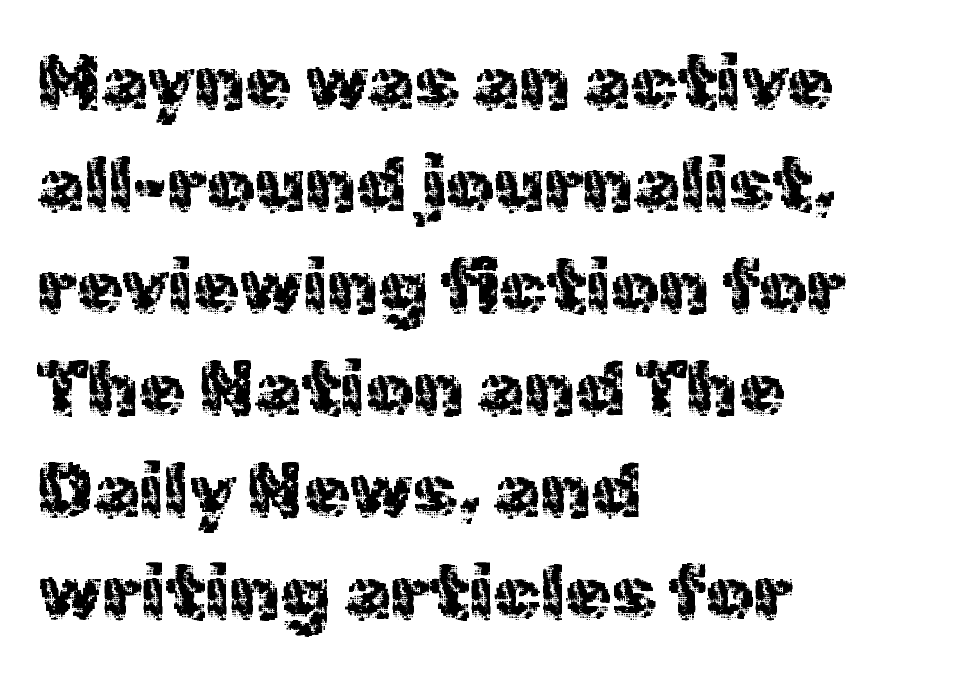
{"serif": "no", "italic": "no", "width": "normal", "x_height": "medium", "monospaced": "no", "underline": "no", "align": "left", "line_spacing": "normal", "line_spacing_ratio": 1.36, "letter_spacing": "normal", "letter_spacing_em": 0.0, "glyph_px": 75}
